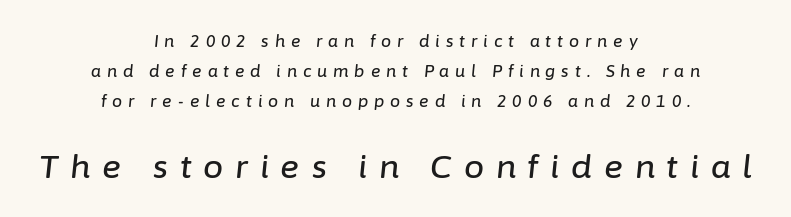
Q: Is the text italic (slanted)? A: Yes, it leans right by about 6 degrees.
Q: Is the text underlined? A: No.
Q: How is the paragraph aligned? A: Centered.
Q: Is the spacing between letters normal or unusually wide? A: Unusually wide.
Q: Which block of text is set in a larger size, the first (top) or the second (bottom)? A: The second (bottom) one.
Q: Width (condensed, normal, or wide)? A: Normal.
Q: Stroke contrast? A: Low.
Q: x-height? A: Medium.
Q: Monospaced? A: No.
